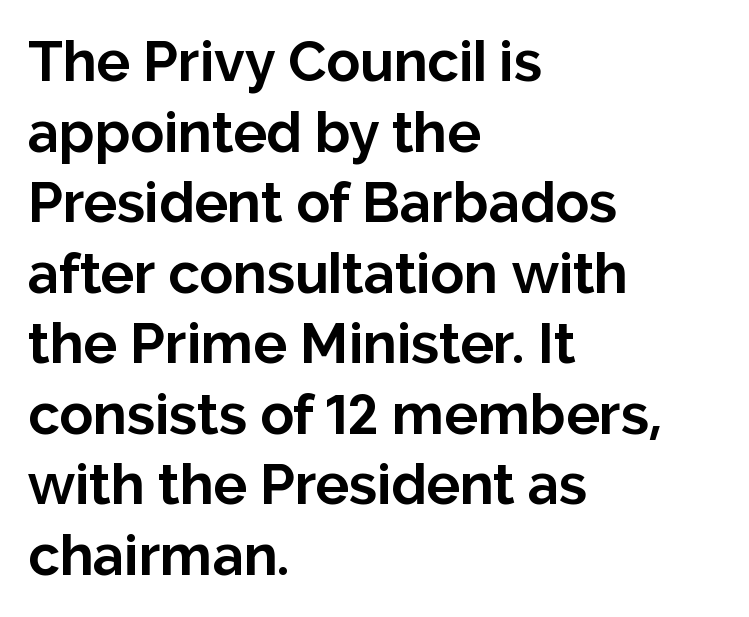
The image shows 56 px bold sans-serif type, upright; set left-aligned, normal line spacing (1.26x), normal letter spacing, not underlined; low stroke contrast and a medium x-height.
